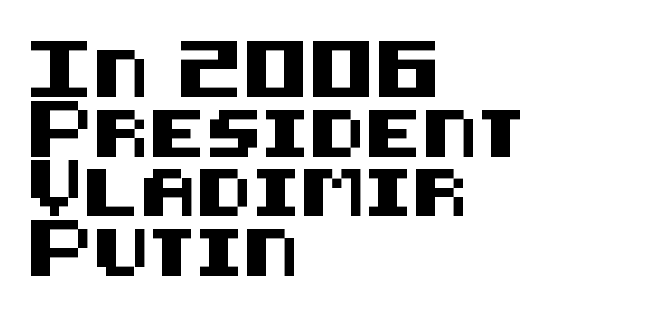
{"serif": "no", "italic": "no", "width": "normal", "stroke_contrast": "medium", "x_height": "large", "underline": "no", "align": "left", "line_spacing": "normal", "line_spacing_ratio": 1.27, "letter_spacing": "normal", "letter_spacing_em": 0.0, "glyph_px": 47}
